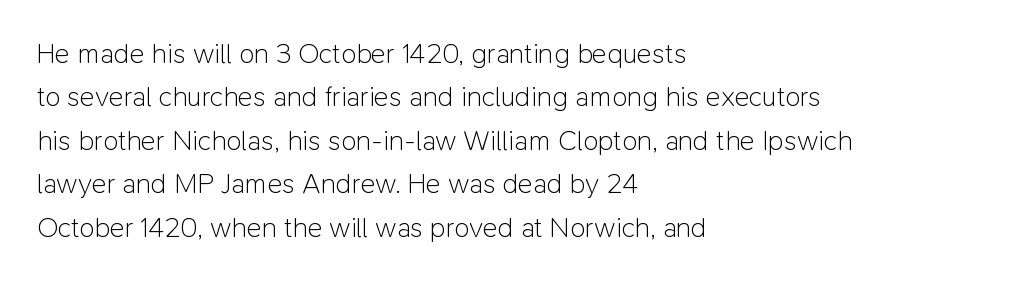
Q: Is the text bold? A: No.
Q: Is the text italic (slanted)? A: No, it is upright.
Q: Is the typeface a serif or a sans-serif typeface? A: Sans-serif.
Q: Is the text underlined? A: No.
Q: How is the paragraph aligned? A: Left-aligned.
Q: Is the spacing between letters normal or unusually wide? A: Normal.
Q: Is the spacing between lines tight, normal or loose? A: Normal.
Q: Width (condensed, normal, or wide)? A: Normal.
Q: Stroke contrast? A: Low.
Q: x-height? A: Medium.
Q: Monospaced? A: No.
